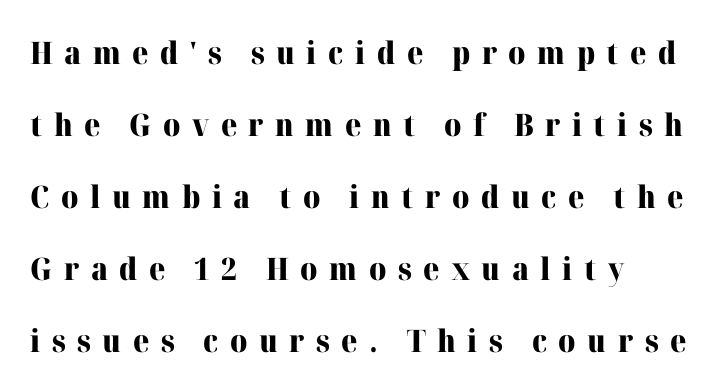
{"serif": "yes", "italic": "no", "bold": "yes", "weight": "heavy", "width": "normal", "stroke_contrast": "high", "x_height": "medium", "monospaced": "no", "underline": "no", "align": "left", "line_spacing": "loose", "line_spacing_ratio": 2.32, "letter_spacing": "wide", "letter_spacing_em": 0.37, "glyph_px": 31}
